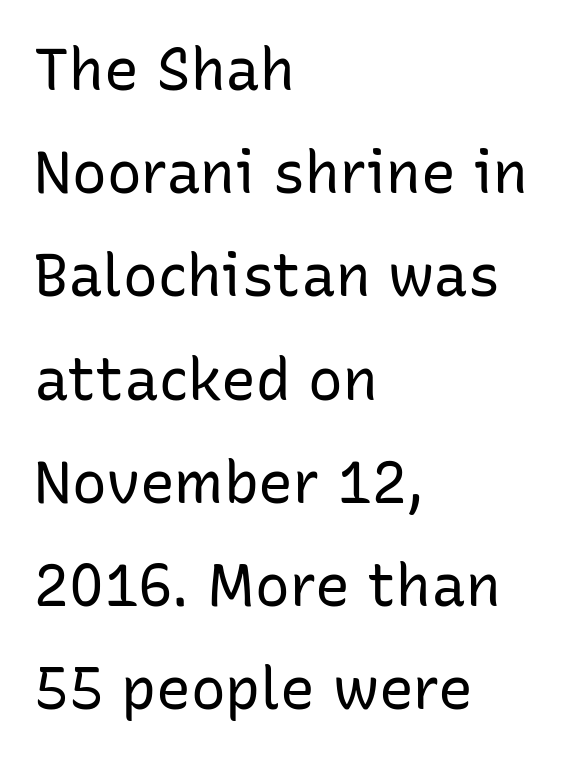
The characters display no serif detailing; their extremities are plain. Looks like regular typesetting: each glyph gets only the width it needs. One-word summary of the alignment: left. Heft: none added — not bold. This is the regular roman posture of the typeface. Tracking value appears to be zero — textbook default spacing.
